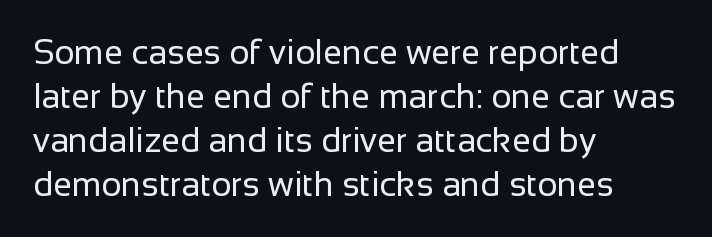
{"serif": "no", "italic": "no", "bold": "no", "weight": "regular", "width": "normal", "stroke_contrast": "low", "x_height": "medium", "monospaced": "no", "underline": "no", "align": "left", "line_spacing": "normal", "line_spacing_ratio": 1.29, "letter_spacing": "normal", "letter_spacing_em": 0.0, "glyph_px": 34}
